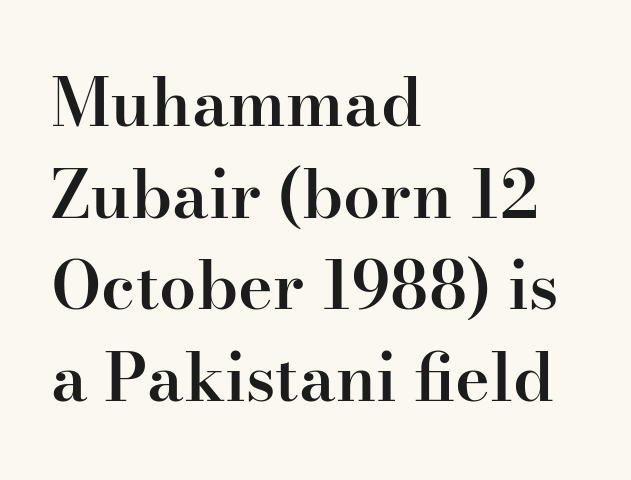
On the weight axis this lands at semibold, roughly 600. Here the glyphs are tracked normally, forming tight word shapes. Does the type have serifs? Yes, each stem ends in a small foot. The rendering anchors every line to the left-hand side. The type sits square on the baseline with zero lean. Students, observe: this is what conventionally led text looks like.
